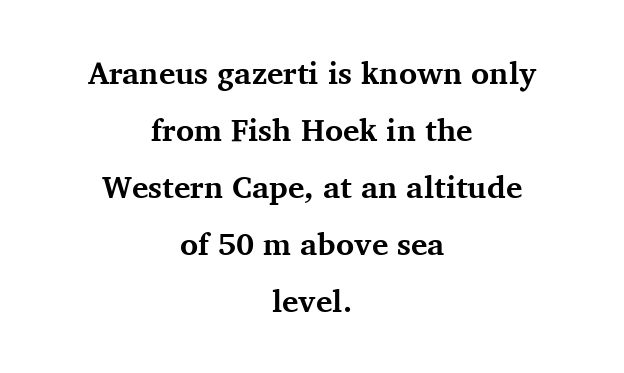
{"serif": "yes", "italic": "no", "bold": "yes", "weight": "bold", "width": "normal", "stroke_contrast": "medium", "x_height": "medium", "monospaced": "no", "underline": "no", "align": "center", "line_spacing_ratio": 1.84, "letter_spacing": "normal", "letter_spacing_em": 0.0, "glyph_px": 31}
